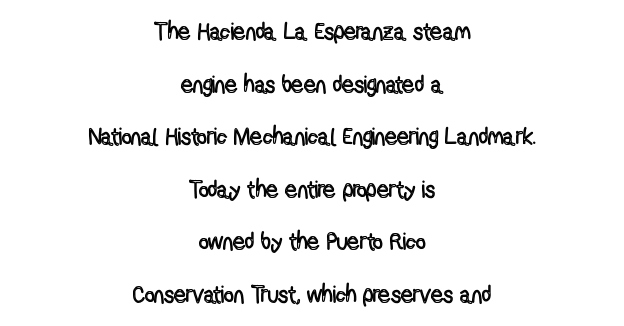
The image shows 24 px text type, upright; set centered, loose line spacing (2.19x), normal letter spacing, not underlined.
